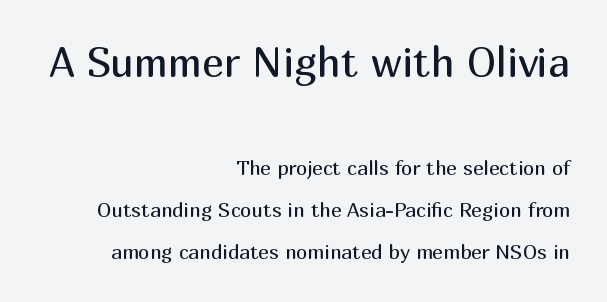
Decoration check: the copy has no underline. Vertical strokes here are truly vertical. Tracking here is standard; glyphs follow each other at the usual distance. No letter is thick-stroked: the sample isn't bold. Typographically, this falls in the sans-serif category.
